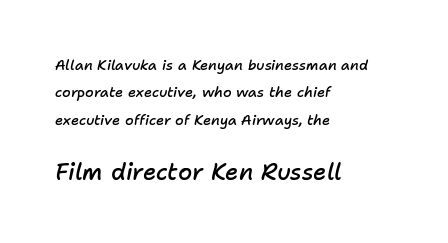
{"italic": "yes", "lean": "right", "slant_degrees": 11, "bold": "semi", "underline": "no", "align": "left", "line_spacing": "loose", "line_spacing_ratio": 1.96, "letter_spacing": "normal", "letter_spacing_em": 0.0, "larger_block": "second", "size_ratio": 1.64, "glyph_px": 23}
